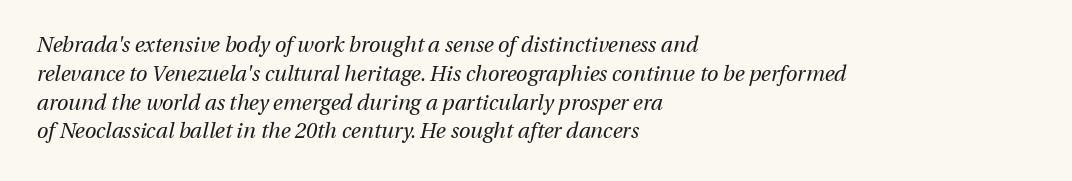
{"italic": "yes", "lean": "right", "slant_degrees": 13, "bold": "no", "underline": "no", "align": "left", "line_spacing": "normal", "line_spacing_ratio": 1.37, "letter_spacing": "normal", "letter_spacing_em": 0.0, "glyph_px": 21}
